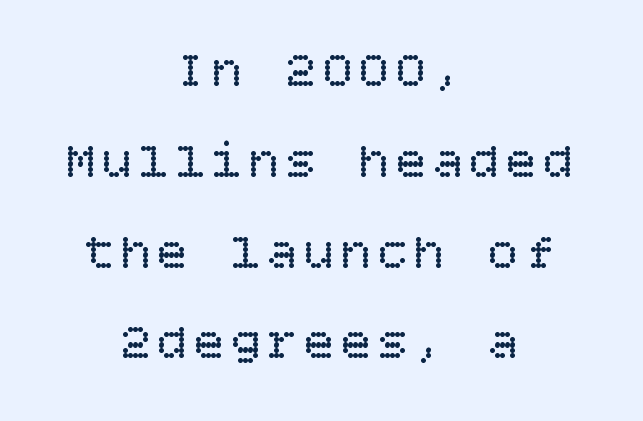
The setting favours the middle, as headings and verse often do. A clean baseline with only descenders dipping below it. Every character sits straight up, as roman type does. This is not heavy type; no bold has been used.
